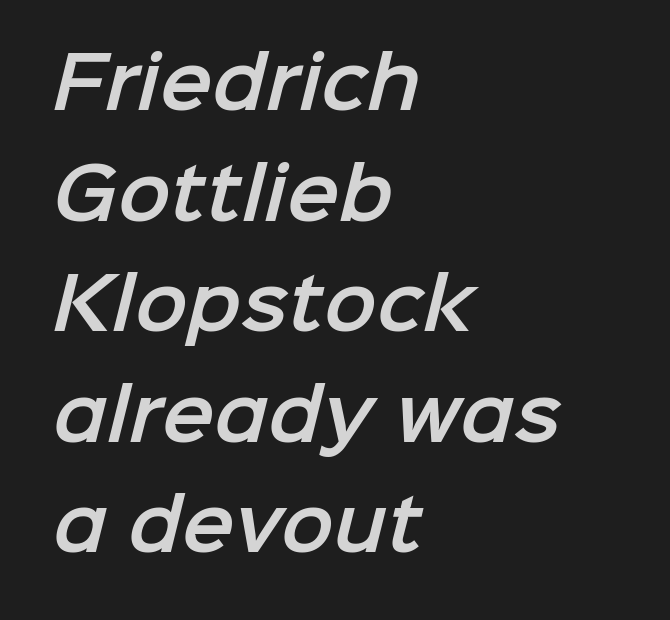
{"serif": "no", "width": "normal", "stroke_contrast": "low", "x_height": "medium", "monospaced": "no", "underline": "no", "align": "left", "line_spacing": "normal", "line_spacing_ratio": 1.58, "letter_spacing": "normal", "letter_spacing_em": 0.0, "glyph_px": 70}
